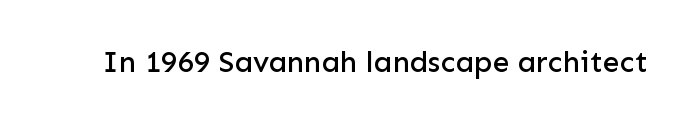
{"serif": "no", "italic": "no", "width": "normal", "stroke_contrast": "low", "x_height": "medium", "monospaced": "no", "underline": "no", "letter_spacing": "normal", "letter_spacing_em": 0.0, "glyph_px": 30}
